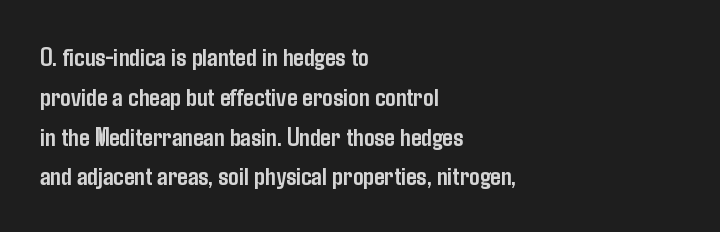
Q: Is the text bold? A: Yes.
Q: Is the text italic (slanted)? A: No, it is upright.
Q: Is the text underlined? A: No.
Q: How is the paragraph aligned? A: Left-aligned.
Q: Is the spacing between letters normal or unusually wide? A: Normal.
Q: Is the spacing between lines tight, normal or loose? A: Normal.
